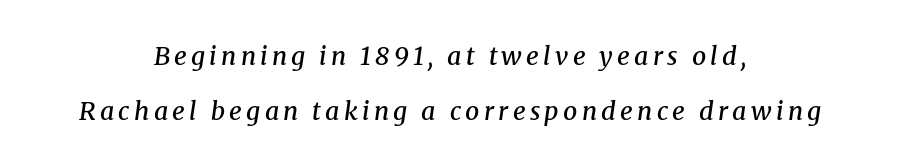
Q: Is the text bold? A: Semi-bold.
Q: Is the text italic (slanted)? A: Yes, it leans right by about 8 degrees.
Q: Is the text underlined? A: No.
Q: How is the paragraph aligned? A: Centered.
Q: Is the spacing between lines tight, normal or loose? A: Loose.
